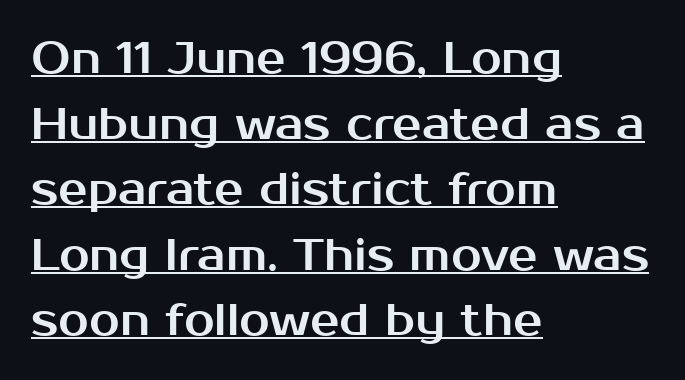
Observe the absence of serifs on each vertical stroke in this sample. This block has exactly the height ordinary leading produces. Does the lettering tilt? It doesn't — this is upright. You could not count columns in this text — the font is proportionally spaced. Short note: letters normally spaced. A typographer would call this underscored text.
